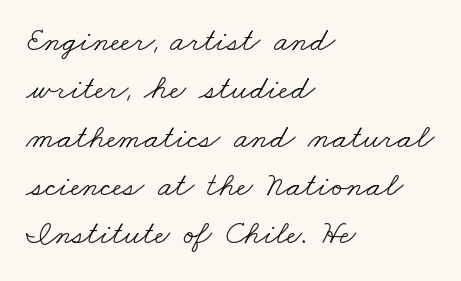
Q: Is the text bold? A: No.
Q: Is the typeface a serif or a sans-serif typeface? A: Serif.
Q: Is the text underlined? A: No.
Q: How is the paragraph aligned? A: Left-aligned.
Q: Is the spacing between letters normal or unusually wide? A: Normal.
Q: Is the spacing between lines tight, normal or loose? A: Normal.
Q: Width (condensed, normal, or wide)? A: Wide.
Q: Stroke contrast? A: Low.
Q: x-height? A: Small.
Q: Monospaced? A: No.
